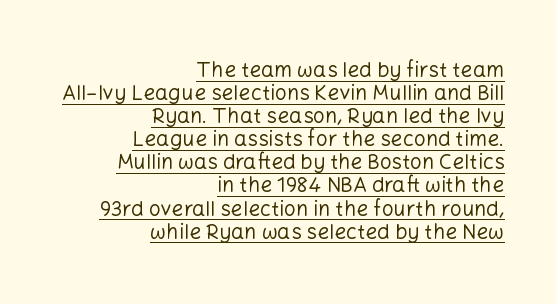
{"italic": "no", "bold": "no", "underline": "yes", "align": "right", "line_spacing": "tight", "line_spacing_ratio": 1.1, "letter_spacing": "normal", "letter_spacing_em": 0.0, "glyph_px": 21}
